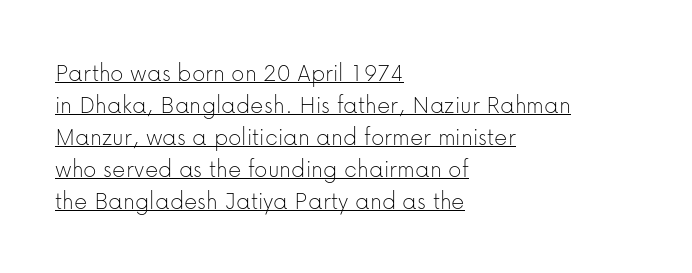
{"italic": "no", "bold": "no", "underline": "yes", "align": "left", "line_spacing_ratio": 1.23, "letter_spacing": "normal", "letter_spacing_em": 0.0, "glyph_px": 26}
